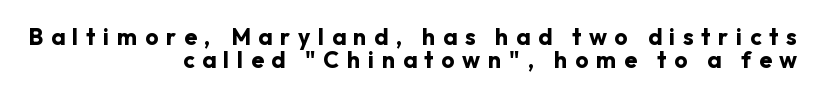
Nobody drew a line under any word here. In terms of leading, this rendering errs on the cramped side. Notice how the passage keeps a crisp vertical edge on the right only. The face used here is rendered with a markedly widened letterfit.
